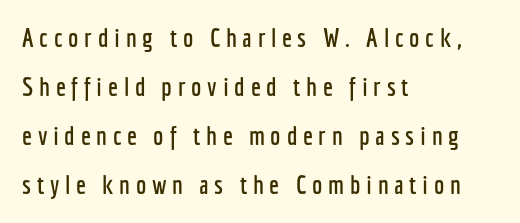
Where is the straight margin? On the left. Descenders are the only things crossing below the line. The letters stand upright; this is a roman face. Tracking here is generous; glyphs stand well apart from one another.
